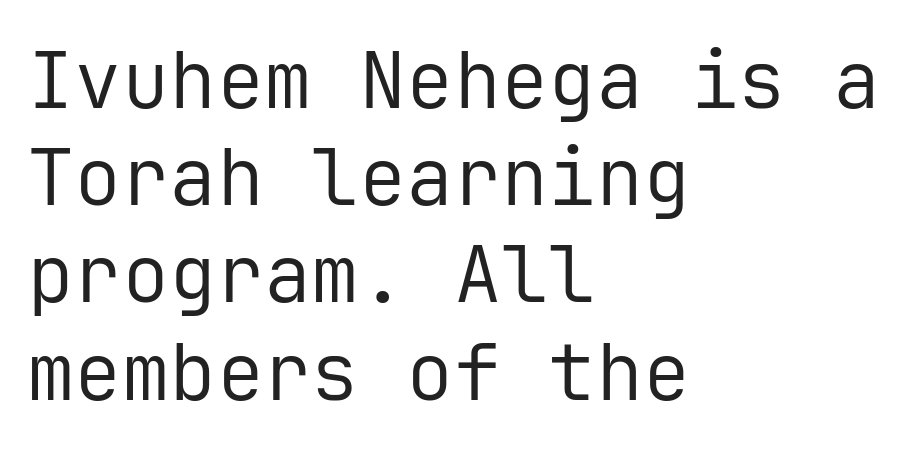
The image shows 79 px regular-weight sans-serif type, upright, monospaced; set left-aligned, line spacing 1.23x, normal letter spacing, not underlined; low stroke contrast and a medium x-height.
